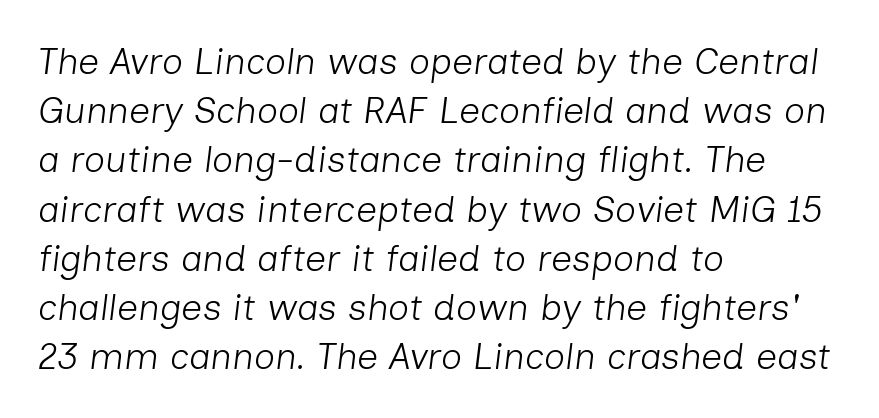
Q: Is the text bold? A: No.
Q: Is the text italic (slanted)? A: Yes, it leans right by about 7 degrees.
Q: Is the text underlined? A: No.
Q: How is the paragraph aligned? A: Left-aligned.
Q: Is the spacing between letters normal or unusually wide? A: Normal.
Q: Is the spacing between lines tight, normal or loose? A: Normal.
Q: Width (condensed, normal, or wide)? A: Normal.
Q: Stroke contrast? A: Low.
Q: x-height? A: Medium.
Q: Monospaced? A: No.
